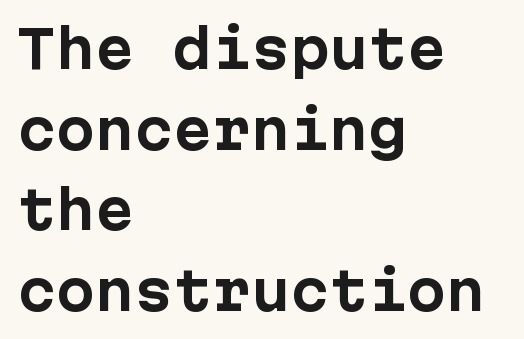
Q: Is the text bold? A: Yes.
Q: Is the text italic (slanted)? A: No, it is upright.
Q: Is the typeface a serif or a sans-serif typeface? A: Sans-serif.
Q: Is the text underlined? A: No.
Q: How is the paragraph aligned? A: Left-aligned.
Q: Is the spacing between letters normal or unusually wide? A: Normal.
Q: Is the spacing between lines tight, normal or loose? A: Normal.
Q: Width (condensed, normal, or wide)? A: Normal.
Q: Stroke contrast? A: Low.
Q: x-height? A: Medium.
